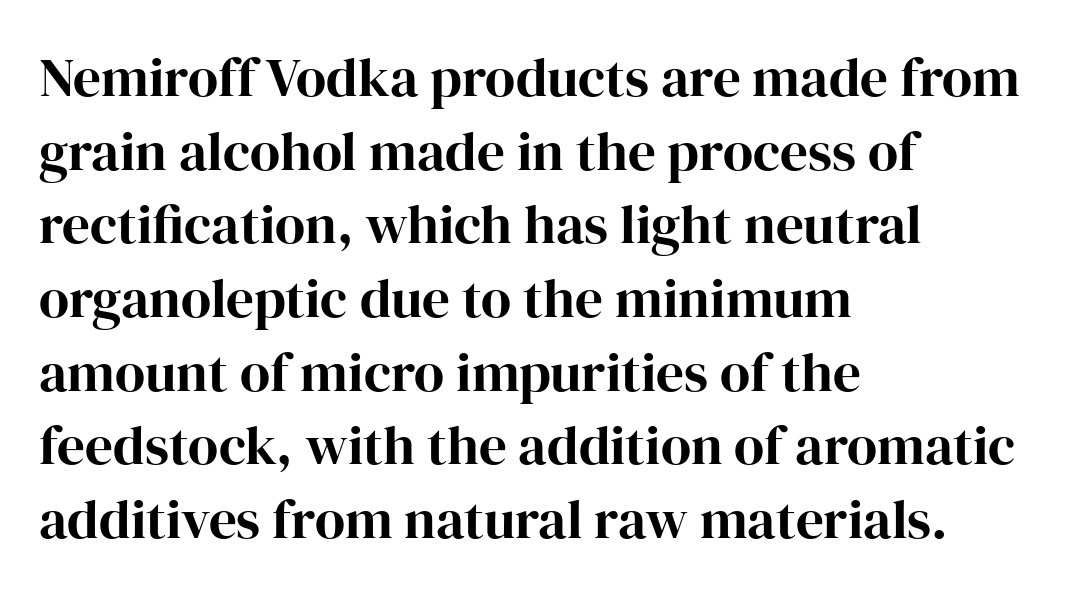
The image shows 55 px bold serif type, upright; set left-aligned, normal line spacing (1.34x), normal letter spacing, not underlined; high stroke contrast and a medium x-height.
